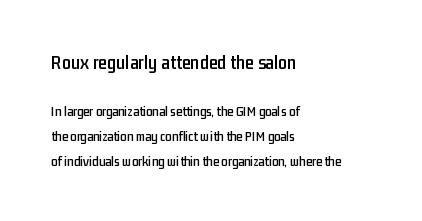
The horizontal fit of the characters is conventional and even. Each row of text sits above clean, open space. Each line starts at the same left margin while the right side varies. The passage shown begins with its larger block and ends with its smaller one. Italic: no, the glyphs are upright roman.
